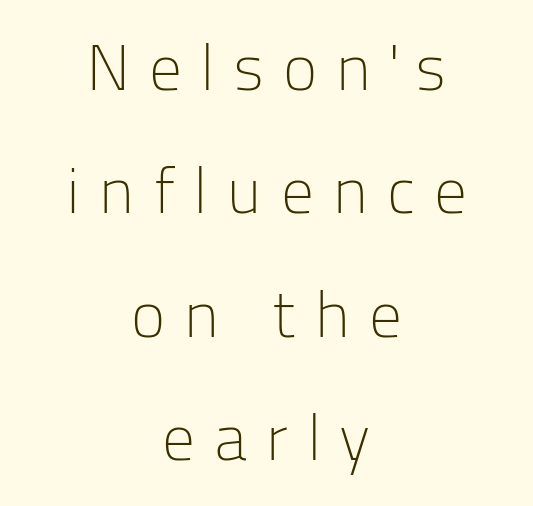
The image shows 65 px light sans-serif type, upright; set centered, loose line spacing (1.9x), unusually wide letter spacing (+0.28 em), not underlined; low stroke contrast and a medium x-height.
